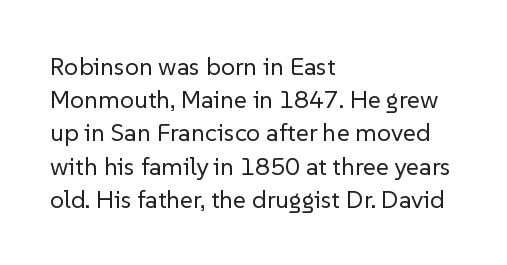
Q: Is the text bold? A: No.
Q: Is the text italic (slanted)? A: No, it is upright.
Q: Is the text underlined? A: No.
Q: How is the paragraph aligned? A: Left-aligned.
Q: Is the spacing between letters normal or unusually wide? A: Normal.
Q: Is the spacing between lines tight, normal or loose? A: Normal.
